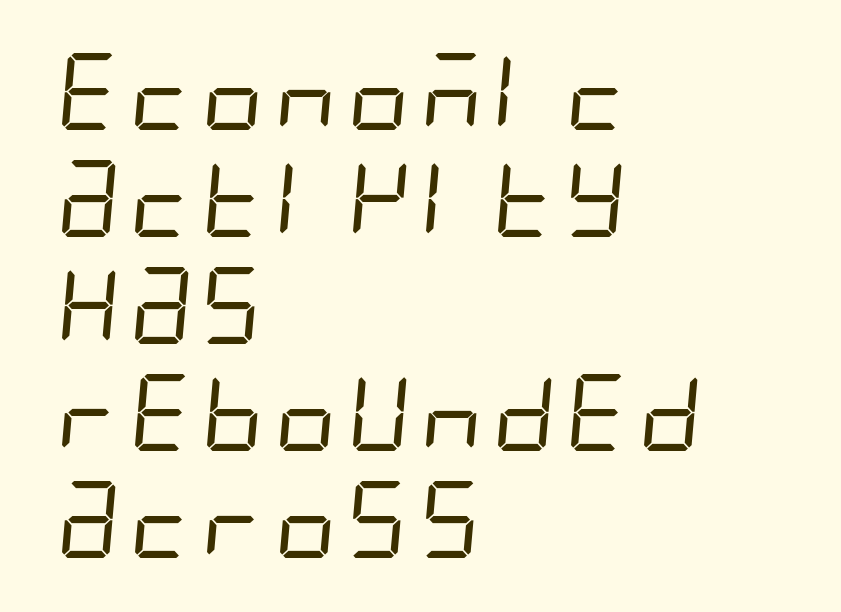
Q: Is the text bold? A: No.
Q: Is the typeface a serif or a sans-serif typeface? A: Sans-serif.
Q: Is the text underlined? A: No.
Q: How is the paragraph aligned? A: Left-aligned.
Q: Is the spacing between letters normal or unusually wide? A: Normal.
Q: Is the spacing between lines tight, normal or loose? A: Normal.
Q: Width (condensed, normal, or wide)? A: Condensed.
Q: Stroke contrast? A: Low.
Q: x-height? A: Large.
